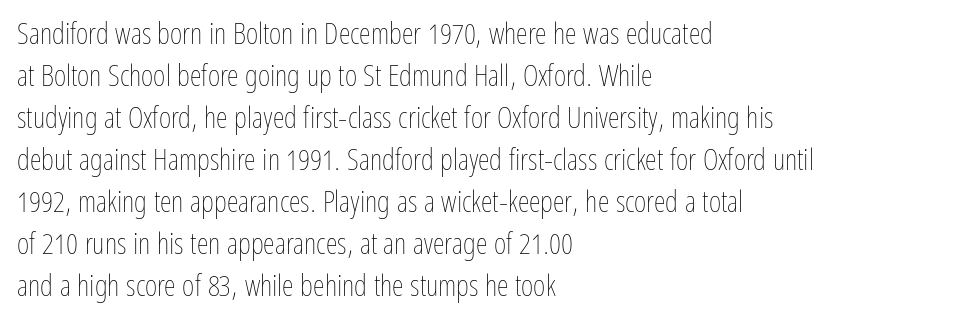
The image shows 30 px thin, condensed type, upright; set left-aligned, normal line spacing (1.4x), normal letter spacing, not underlined; low stroke contrast and a medium x-height.
